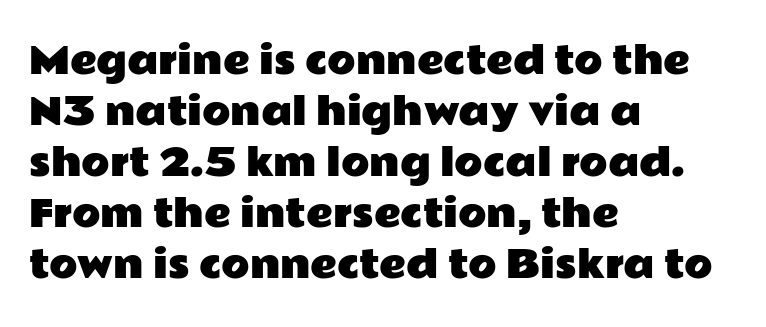
Q: Is the text italic (slanted)? A: No, it is upright.
Q: Is the typeface a serif or a sans-serif typeface? A: Sans-serif.
Q: Is the text underlined? A: No.
Q: How is the paragraph aligned? A: Left-aligned.
Q: Is the spacing between letters normal or unusually wide? A: Normal.
Q: Is the spacing between lines tight, normal or loose? A: Normal.
Q: Width (condensed, normal, or wide)? A: Wide.
Q: Stroke contrast? A: Low.
Q: x-height? A: Medium.
Q: Monospaced? A: No.
